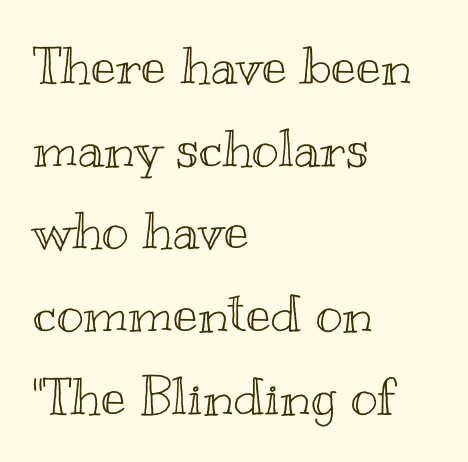
{"italic": "no", "width": "wide", "x_height": "small", "monospaced": "no", "underline": "no", "align": "left", "line_spacing": "normal", "line_spacing_ratio": 1.59, "letter_spacing": "normal", "letter_spacing_em": 0.0, "glyph_px": 52}
